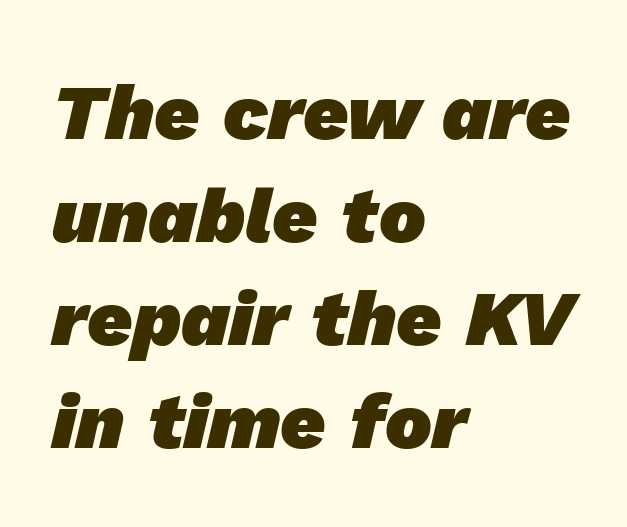
{"serif": "no", "bold": "yes", "weight": "heavy", "width": "normal", "stroke_contrast": "low", "x_height": "medium", "monospaced": "no", "underline": "no", "align": "left", "line_spacing": "normal", "line_spacing_ratio": 1.32, "letter_spacing": "normal", "letter_spacing_em": 0.0, "glyph_px": 78}
